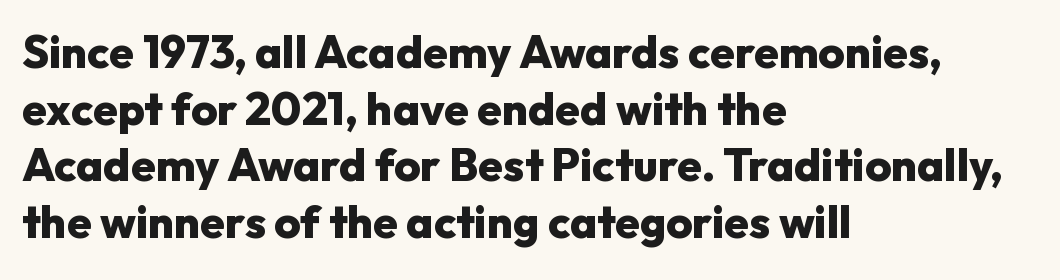
Characters remain perfectly vertical along every line. The face used here has the dense, thick strokes of a bold. Does the leading feel generous? No, just average. This rendering uses left alignment, leaving the right contour irregular.
